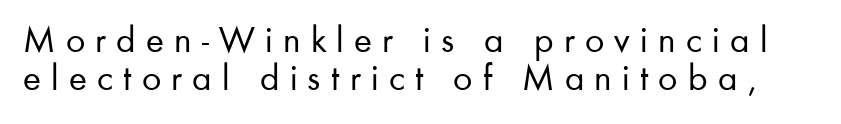
It's the straight-up-and-down kind of type. Leading is clearly below the norm, producing a dense column. Is this a fixed-width face? No — the glyphs have proportional, varying widths. The font is comparable to plain body text, perhaps lighter. Rule under the text: the space is simply empty.
